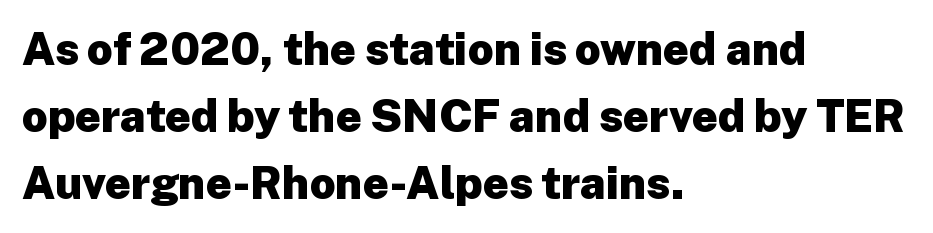
Regarding serifs, this sample does without them. These lines sit exactly where default settings would place them. Descenders hang freely into open space. Caption: bold face, heavy strokes. These lines were composed using upright roman letters.
